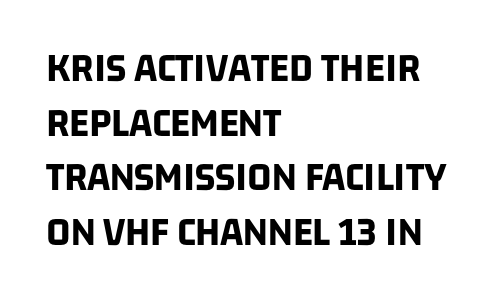
Each word holds together tightly as a unit, with standard inter-letter gaps. Bold? Absolutely — the strokes are thick and heavy. The lines in this sample share a left origin and differ only in where they stop. The type family on display is of the sans-serif kind.
